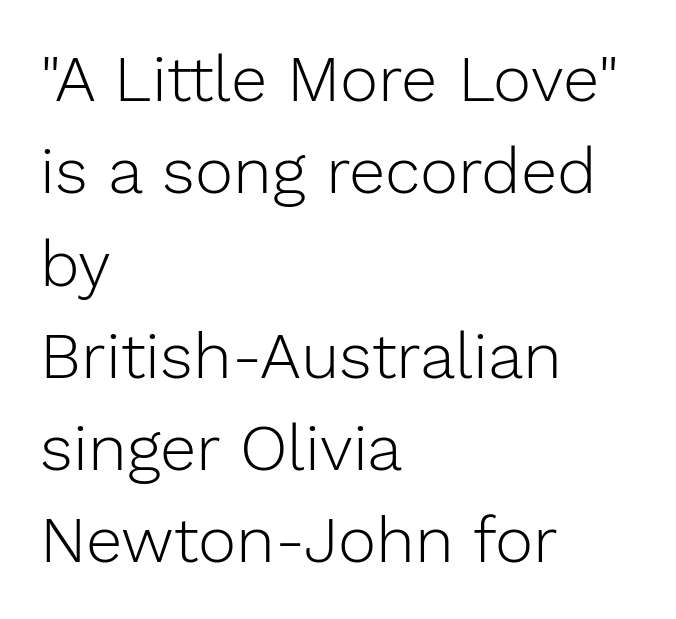
The image shows 65 px light sans-serif type, upright; set left-aligned, normal line spacing (1.42x), normal letter spacing, not underlined; low stroke contrast and a medium x-height.
